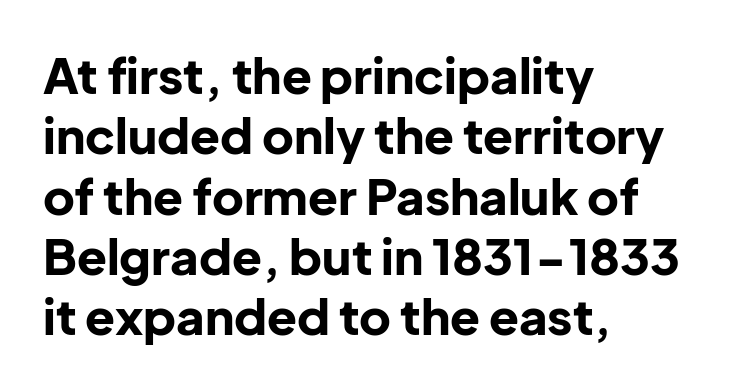
Quick note: underline off. The text was rendered using a sans face with plain stroke endings. Caption: bold face, heavy strokes. Inter-character spacing is left at the font's built-in metrics.
